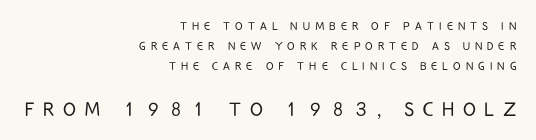
Q: Is the text bold? A: No.
Q: Is the text italic (slanted)? A: No, it is upright.
Q: Is the text underlined? A: No.
Q: How is the paragraph aligned? A: Right-aligned.
Q: Is the spacing between letters normal or unusually wide? A: Unusually wide.
Q: Is the spacing between lines tight, normal or loose? A: Normal.
Q: Which block of text is set in a larger size, the first (top) or the second (bottom)? A: The second (bottom) one.
